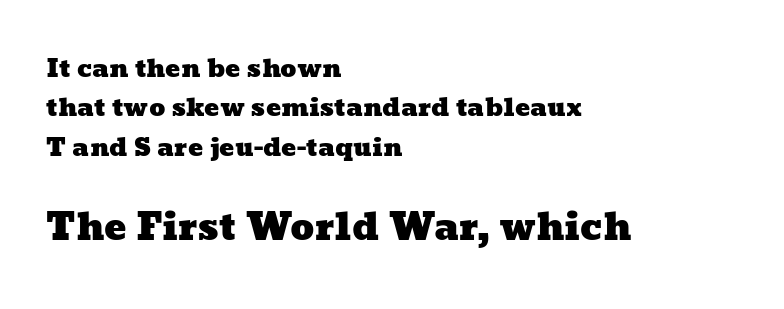
The image shows 37 px wide type; set left-aligned, normal line spacing (1.58x), normal letter spacing, not underlined; the second (bottom) block is 1.48x larger; low stroke contrast and a medium x-height.
